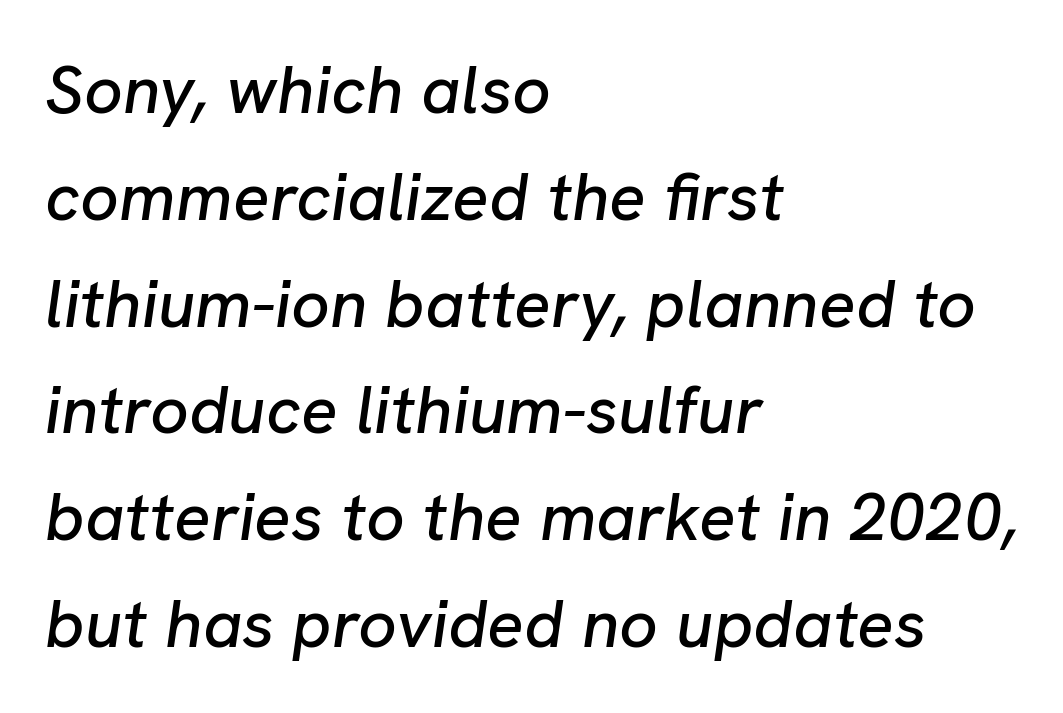
The typography opts for an oblique posture over an upright one. The rendering keeps characters at their native spacing. Horizontal alignment here is leftward, the default for most running prose. The block of text has a typical density, with ordinary space between rows. Beneath every word, the page is bare. Think of a printed novel: that variable character pitch is what you see here.
